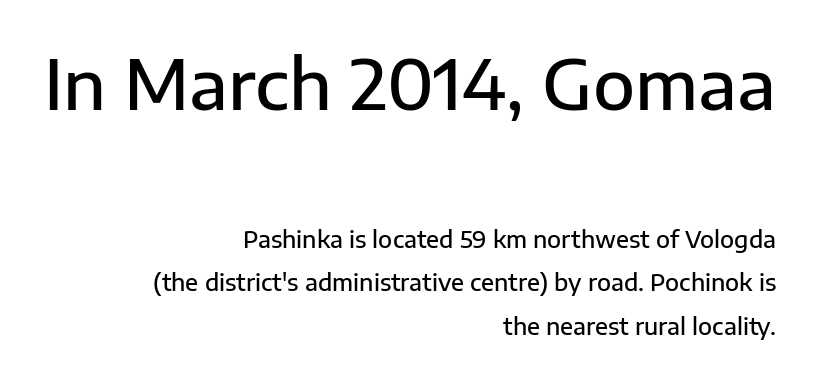
The image shows 69 px semibold sans-serif type, upright; set right-aligned, line spacing 1.89x, normal letter spacing, not underlined; the first (top) block is 3.0x larger; low stroke contrast and a medium x-height.
